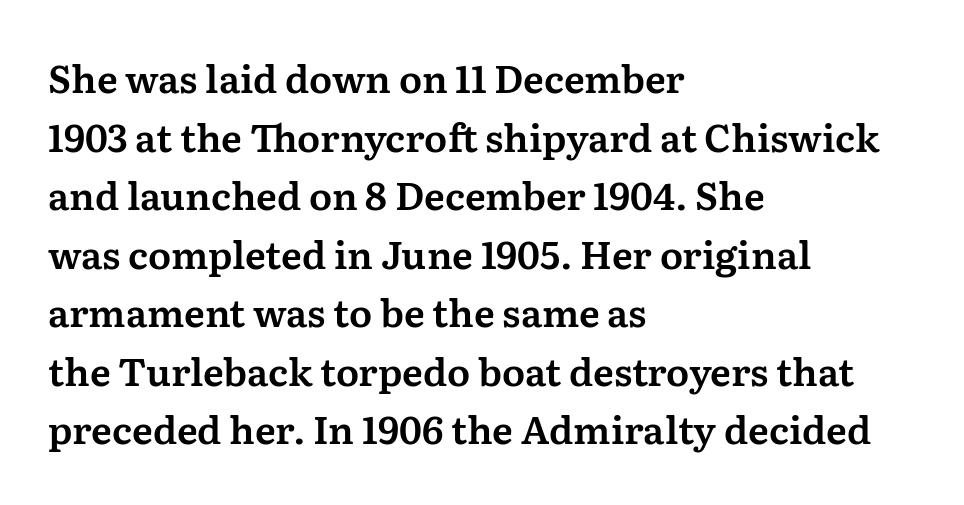
Q: Is the text italic (slanted)? A: No, it is upright.
Q: Is the typeface a serif or a sans-serif typeface? A: Serif.
Q: Is the text underlined? A: No.
Q: How is the paragraph aligned? A: Left-aligned.
Q: Is the spacing between letters normal or unusually wide? A: Normal.
Q: Is the spacing between lines tight, normal or loose? A: Normal.
Q: Width (condensed, normal, or wide)? A: Normal.
Q: Stroke contrast? A: Medium.
Q: x-height? A: Medium.
Q: Monospaced? A: No.
